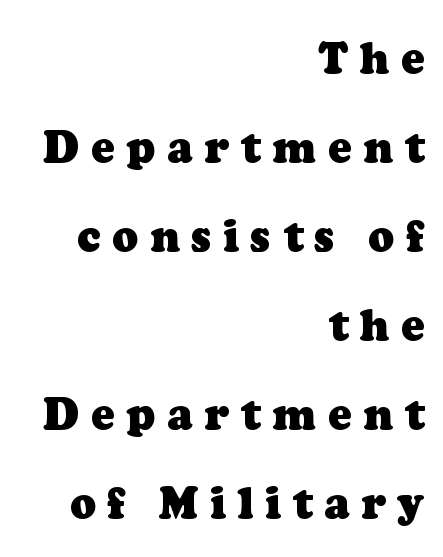
Q: Is the text bold? A: Yes.
Q: Is the typeface a serif or a sans-serif typeface? A: Serif.
Q: Is the text underlined? A: No.
Q: How is the paragraph aligned? A: Right-aligned.
Q: Is the spacing between letters normal or unusually wide? A: Unusually wide.
Q: Is the spacing between lines tight, normal or loose? A: Loose.
Q: Width (condensed, normal, or wide)? A: Normal.
Q: Stroke contrast? A: Low.
Q: x-height? A: Medium.
Q: Monospaced? A: No.
